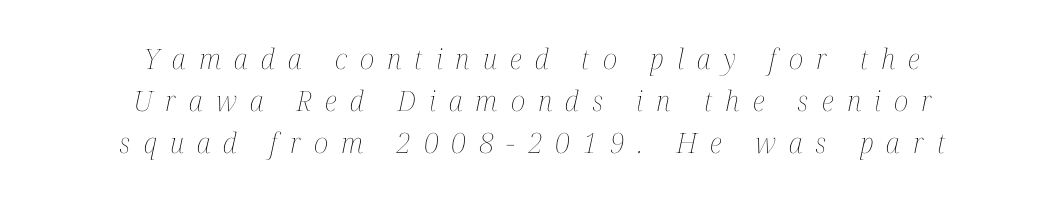
{"italic": "yes", "lean": "right", "slant_degrees": 12, "bold": "no", "weight": "thin", "width": "condensed", "stroke_contrast": "medium", "x_height": "medium", "monospaced": "no", "underline": "no", "align": "center", "line_spacing": "normal", "line_spacing_ratio": 1.5, "letter_spacing": "wide", "letter_spacing_em": 0.47, "glyph_px": 28}
